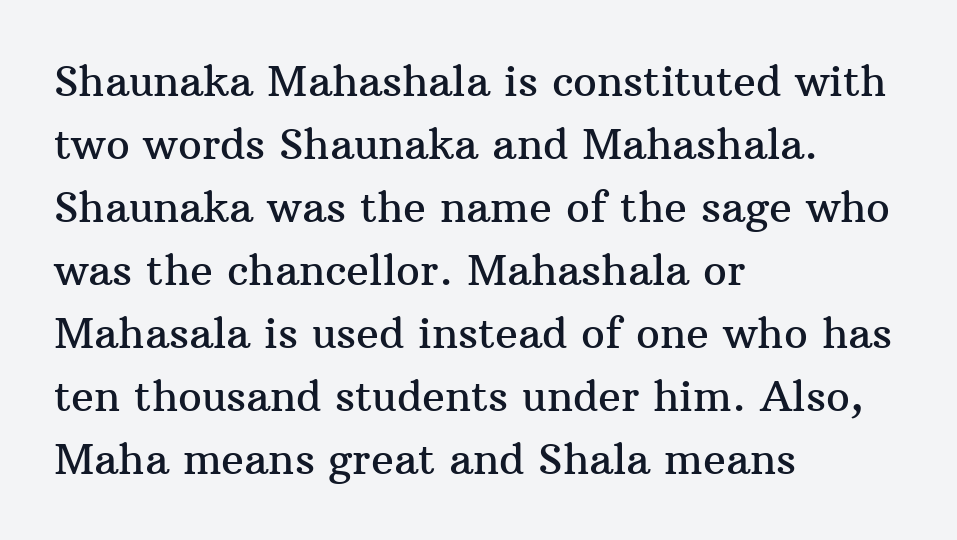
{"serif": "yes", "italic": "no", "width": "normal", "stroke_contrast": "medium", "x_height": "medium", "monospaced": "no", "underline": "no", "align": "left", "line_spacing": "normal", "line_spacing_ratio": 1.5, "letter_spacing": "normal", "letter_spacing_em": 0.0, "glyph_px": 42}
